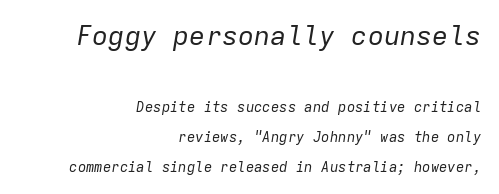
The image shows 27 px text type, italic (leaning right); set right-aligned, loose line spacing (2.15x), normal letter spacing, not underlined; the first (top) block is 1.93x larger.
